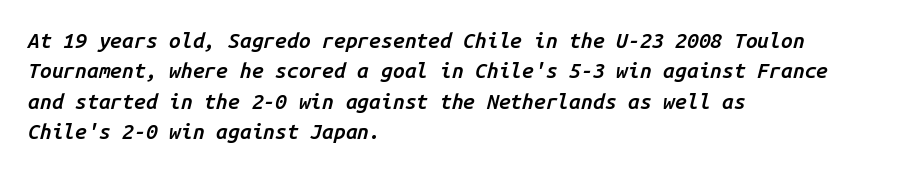
Q: Is the text bold? A: Semi-bold.
Q: Is the text italic (slanted)? A: Yes, it leans right by about 14 degrees.
Q: Is the text underlined? A: No.
Q: How is the paragraph aligned? A: Left-aligned.
Q: Is the spacing between letters normal or unusually wide? A: Normal.
Q: Is the spacing between lines tight, normal or loose? A: Normal.
